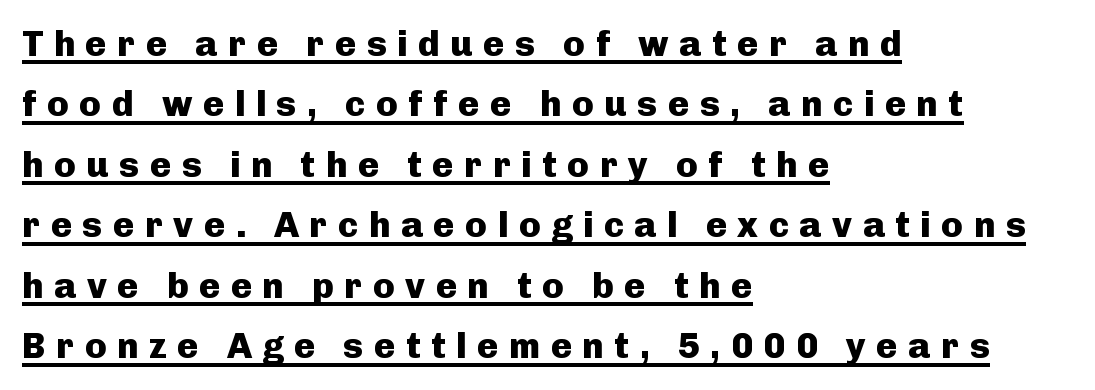
Q: Is the text bold? A: Yes.
Q: Is the text italic (slanted)? A: No, it is upright.
Q: Is the typeface a serif or a sans-serif typeface? A: Sans-serif.
Q: Is the text underlined? A: Yes.
Q: How is the paragraph aligned? A: Left-aligned.
Q: Is the spacing between letters normal or unusually wide? A: Unusually wide.
Q: Is the spacing between lines tight, normal or loose? A: Normal.
Q: Width (condensed, normal, or wide)? A: Normal.
Q: Stroke contrast? A: Low.
Q: x-height? A: Medium.
Q: Monospaced? A: No.
